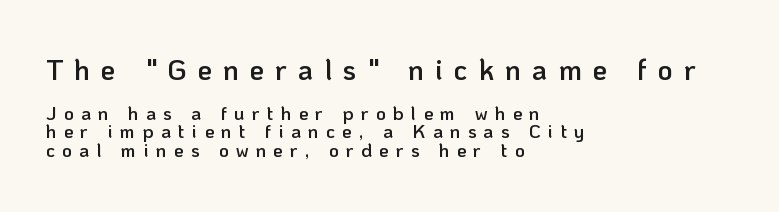
The image shows 29 px semibold sans-serif type, upright; set left-aligned, tight line spacing (0.96x), unusually wide letter spacing (+0.38 em), not underlined; the first (top) block is 1.53x larger; low stroke contrast and a medium x-height.
